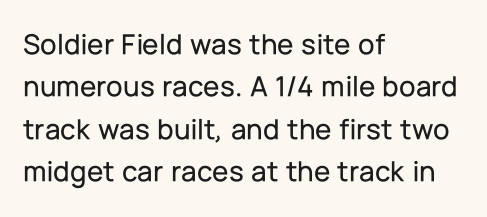
Q: Is the text italic (slanted)? A: No, it is upright.
Q: Is the typeface a serif or a sans-serif typeface? A: Sans-serif.
Q: Is the text underlined? A: No.
Q: How is the paragraph aligned? A: Left-aligned.
Q: Is the spacing between letters normal or unusually wide? A: Normal.
Q: Is the spacing between lines tight, normal or loose? A: Normal.
Q: Width (condensed, normal, or wide)? A: Normal.
Q: Stroke contrast? A: Low.
Q: x-height? A: Medium.
Q: Monospaced? A: No.
